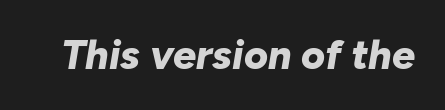
Typographic density is high because the face is bold. Designer's note — italics engaged. What stands out about the letter spacing? Nothing — it is the standard amount. The words here are not underlined. Here the designer chose a conventional face with non-uniform glyph widths.
